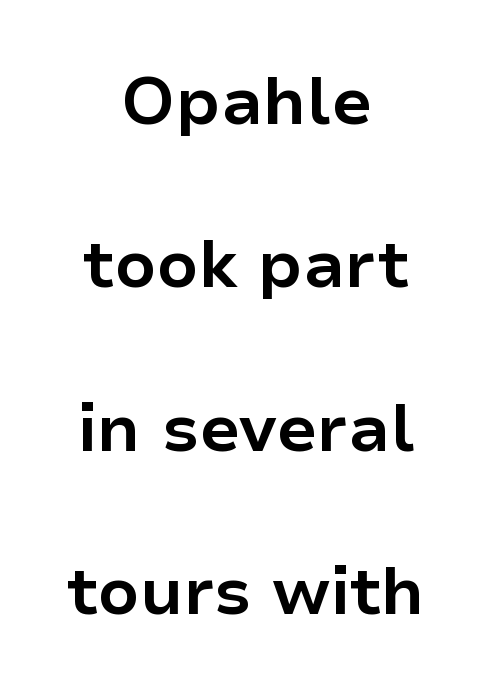
{"serif": "no", "italic": "no", "bold": "yes", "weight": "bold", "width": "normal", "stroke_contrast": "low", "x_height": "medium", "monospaced": "no", "underline": "no", "align": "center", "line_spacing": "loose", "line_spacing_ratio": 2.44, "letter_spacing": "normal", "letter_spacing_em": 0.0, "glyph_px": 67}
